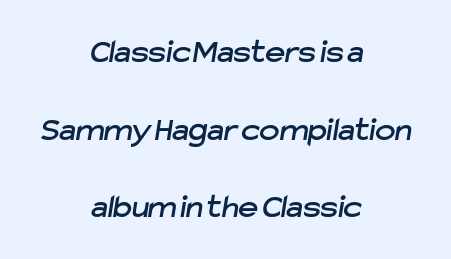
Q: Is the typeface a serif or a sans-serif typeface? A: Sans-serif.
Q: Is the text underlined? A: No.
Q: How is the paragraph aligned? A: Centered.
Q: Is the spacing between letters normal or unusually wide? A: Normal.
Q: Is the spacing between lines tight, normal or loose? A: Loose.
Q: Width (condensed, normal, or wide)? A: Normal.
Q: Stroke contrast? A: Low.
Q: x-height? A: Medium.
Q: Monospaced? A: No.
